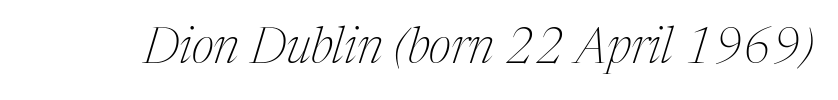
{"serif": "yes", "italic": "yes", "lean": "right", "slant_degrees": 17, "bold": "no", "weight": "thin", "width": "condensed", "stroke_contrast": "medium", "x_height": "medium", "monospaced": "no", "underline": "no", "letter_spacing": "normal", "letter_spacing_em": 0.0, "glyph_px": 49}
